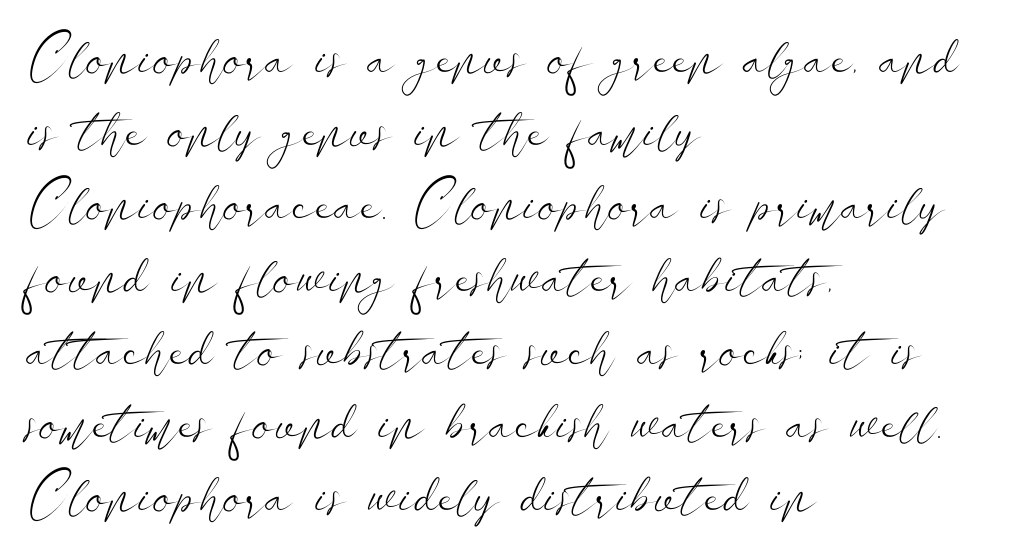
Q: Is the text bold? A: No.
Q: Is the text italic (slanted)? A: Yes.
Q: Is the typeface a serif or a sans-serif typeface? A: Sans-serif.
Q: Is the text underlined? A: No.
Q: How is the paragraph aligned? A: Left-aligned.
Q: Is the spacing between letters normal or unusually wide? A: Normal.
Q: Is the spacing between lines tight, normal or loose? A: Normal.
Q: Width (condensed, normal, or wide)? A: Wide.
Q: Stroke contrast? A: Low.
Q: x-height? A: Small.
Q: Monospaced? A: No.
